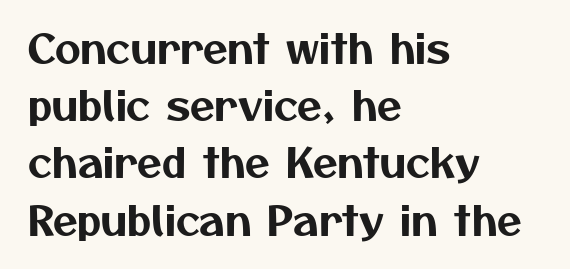
The type family on display is of the sans-serif kind. The passage is arranged the way most books set body copy — flush left. A typesetter would call this leading conventional body-copy spacing. Each letter keeps its own natural width here, so spacing adapts to shape. Between one letter and the next there's only the usual sliver of space.
